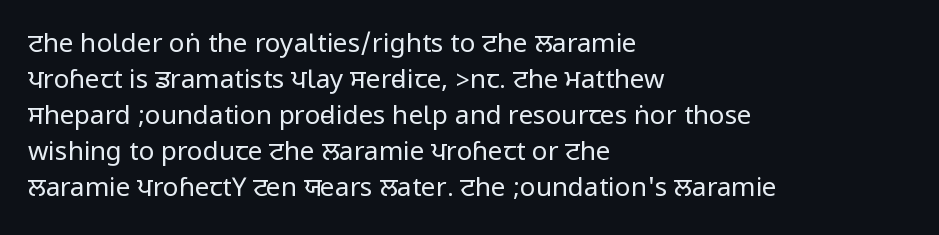
The image shows 26 px text type, upright; set left-aligned, normal line spacing (1.38x), normal letter spacing, not underlined.
